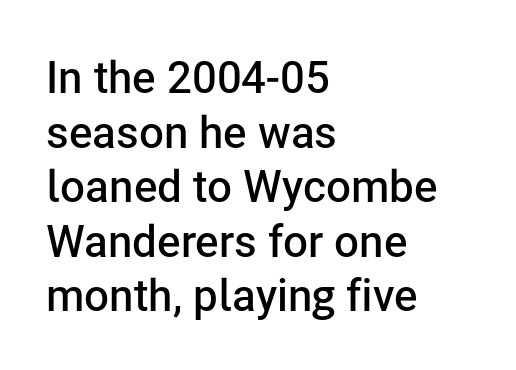
{"serif": "no", "italic": "no", "bold": "semi", "weight": "semibold", "width": "normal", "stroke_contrast": "low", "x_height": "medium", "monospaced": "no", "underline": "no", "align": "left", "line_spacing_ratio": 1.24, "letter_spacing": "normal", "letter_spacing_em": 0.0, "glyph_px": 44}
